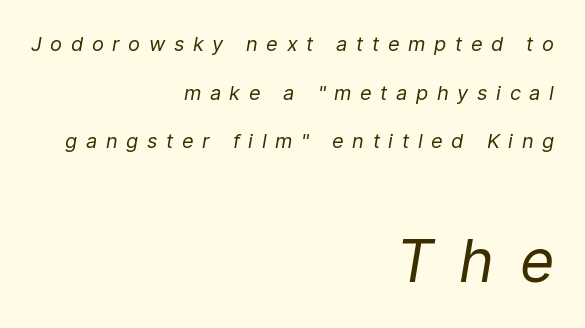
Q: Is the text bold? A: No.
Q: Is the text italic (slanted)? A: Yes, it leans right by about 9 degrees.
Q: Is the text underlined? A: No.
Q: How is the paragraph aligned? A: Right-aligned.
Q: Is the spacing between letters normal or unusually wide? A: Unusually wide.
Q: Is the spacing between lines tight, normal or loose? A: Loose.
Q: Which block of text is set in a larger size, the first (top) or the second (bottom)? A: The second (bottom) one.
Q: Width (condensed, normal, or wide)? A: Normal.
Q: Stroke contrast? A: Low.
Q: x-height? A: Medium.
Q: Monospaced? A: No.
